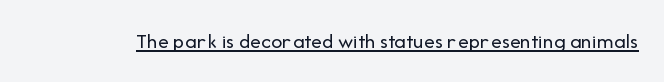
Q: Is the text bold? A: No.
Q: Is the text italic (slanted)? A: No, it is upright.
Q: Is the text underlined? A: Yes.
Q: Is the spacing between letters normal or unusually wide? A: Normal.
